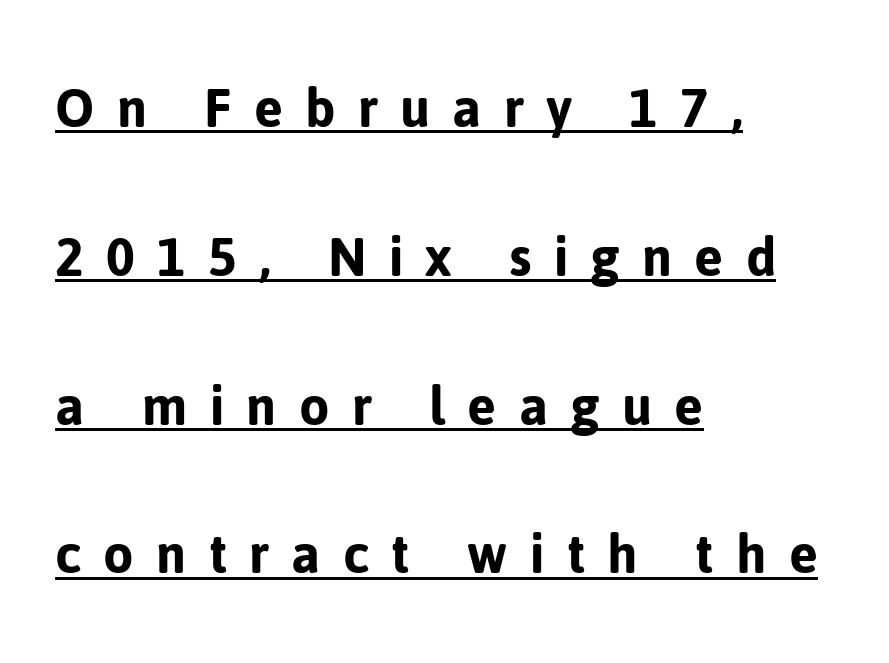
{"serif": "no", "italic": "no", "width": "normal", "stroke_contrast": "low", "x_height": "medium", "monospaced": "no", "underline": "yes", "align": "left", "line_spacing": "loose", "line_spacing_ratio": 2.4, "letter_spacing": "wide", "letter_spacing_em": 0.36, "glyph_px": 62}
